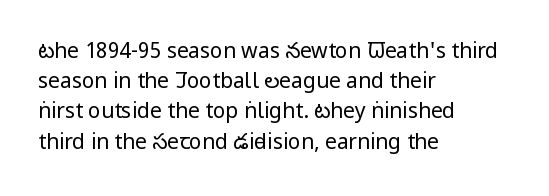
Regarding leading, the lines here are spaced in the standard way. Underline: absent. A classic flush-left, rag-right setting is used for this passage. Every character sits straight up, as roman type does.
